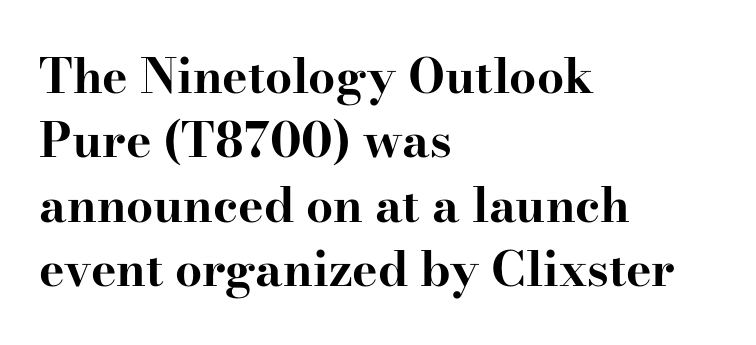
Each word holds together tightly as a unit, with standard inter-letter gaps. Horizontal alignment here is leftward, the default for most running prose. The type family on display is of the serif kind. Varying glyph widths throughout — classic text-font behaviour. Its strokes are broad and dark, the hallmark of bold type. This is roman type, the default non-slanted kind.
